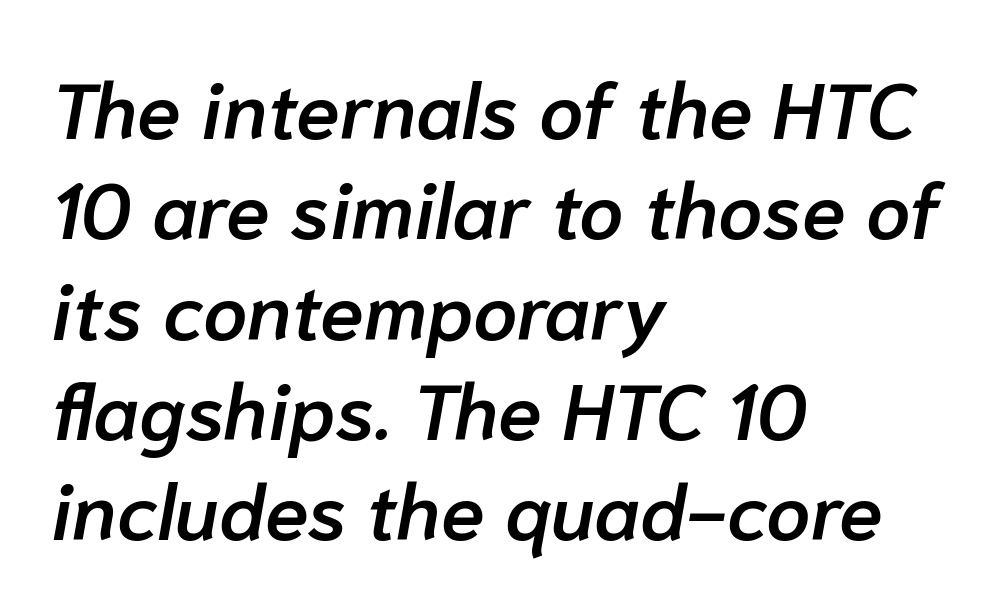
A typesetter would call this proportional, since set widths differ per character. Typesetter's note: demi weight, one step under bold. The rendering uses a moderate line-height, typical for paragraphs. The paragraph has a hard left edge and a soft right edge.
